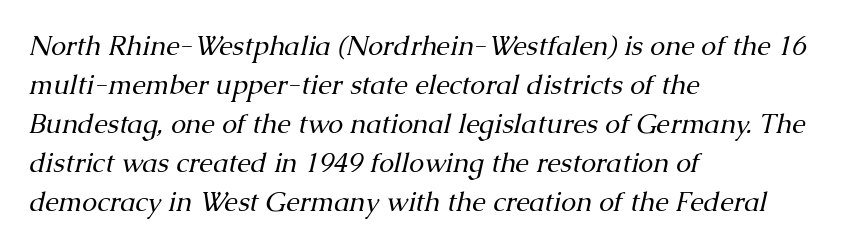
Q: Is the text bold? A: No.
Q: Is the text italic (slanted)? A: Yes, it leans right by about 13 degrees.
Q: Is the text underlined? A: No.
Q: How is the paragraph aligned? A: Left-aligned.
Q: Is the spacing between letters normal or unusually wide? A: Normal.
Q: Is the spacing between lines tight, normal or loose? A: Normal.
